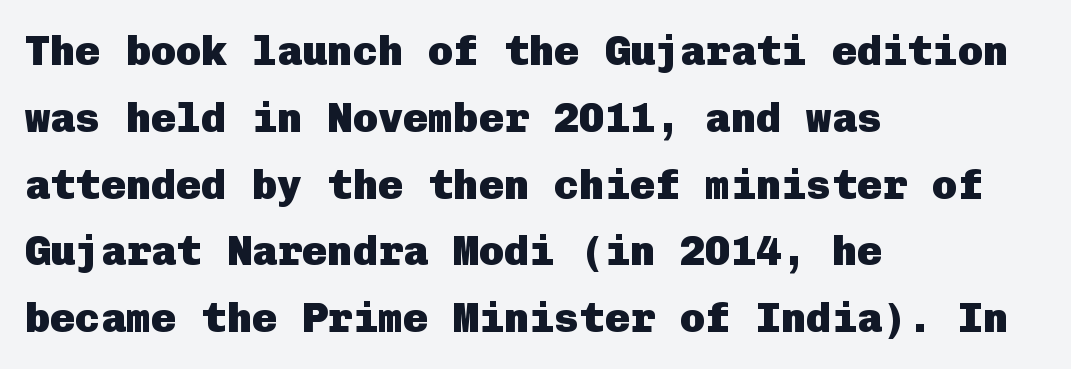
The image shows 42 px heavy sans-serif type, upright; set left-aligned, normal line spacing (1.59x), normal letter spacing, not underlined; low stroke contrast and a medium x-height.
